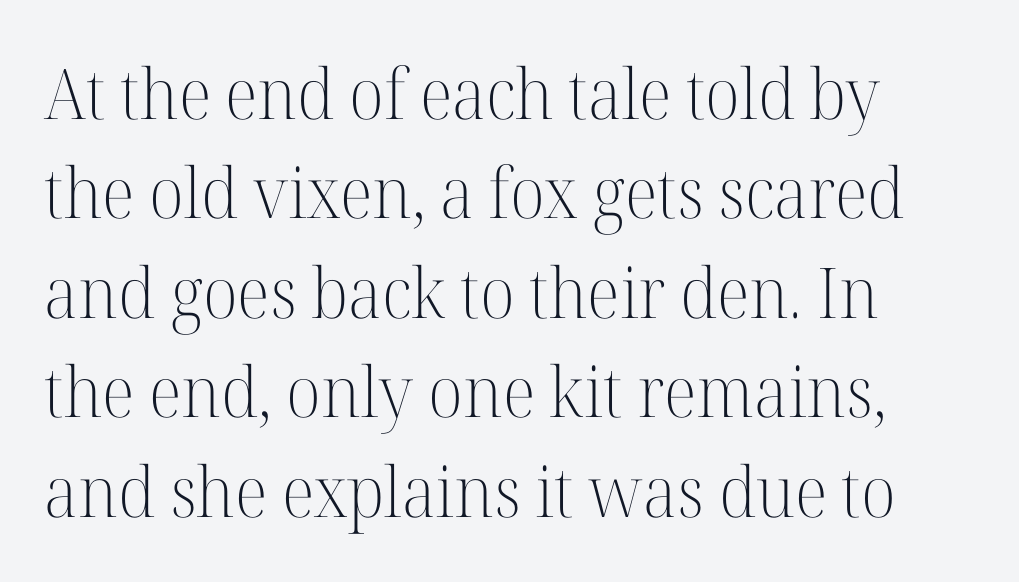
The image shows 70 px light serif type, upright; set left-aligned, normal line spacing (1.42x), normal letter spacing, not underlined; high stroke contrast and a medium x-height.
